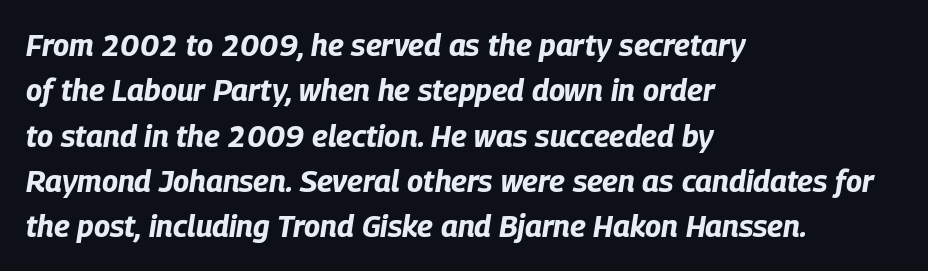
{"italic": "yes", "lean": "right", "slant_degrees": 9, "bold": "yes", "weight": "bold", "width": "condensed", "stroke_contrast": "low", "x_height": "large", "monospaced": "no", "underline": "no", "align": "left", "line_spacing": "normal", "line_spacing_ratio": 1.51, "letter_spacing": "normal", "letter_spacing_em": 0.0, "glyph_px": 30}
